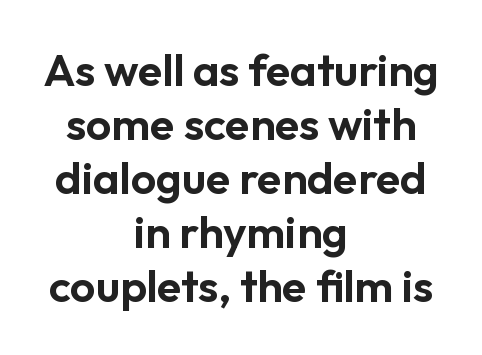
Examine the stroke ends and you'll find no serifs. Look at the tracking — it's just the regular setting, nothing added. Leftover space on each line is divided equally before and after the words. Think of a printed novel: that variable character pitch is what you see here.
